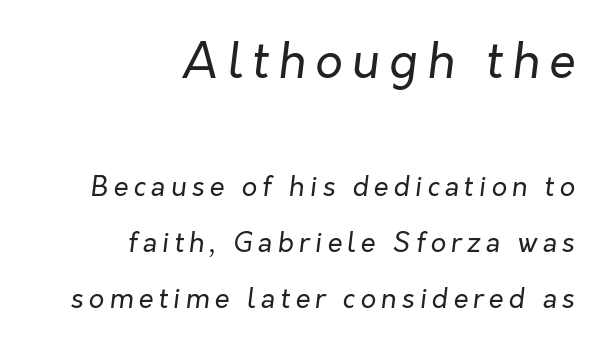
The image shows 48 px regular-weight type, italic (leaning right); set right-aligned, loose line spacing (2.06x), not underlined; the first (top) block is 1.78x larger; low stroke contrast and a medium x-height.
